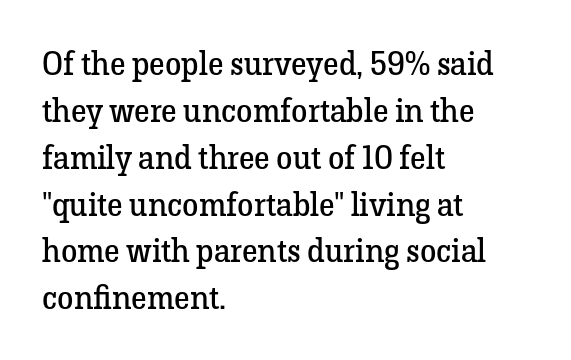
The letterforms sit at book weight or below. Looks like regular typesetting: each glyph gets only the width it needs. Short note: letters normally spaced. I'd call this a serif setting — the letters wear small feet. The zone under the glyphs is completely vacant.
